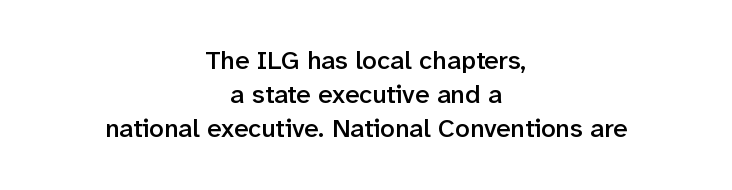
Look at the tracking — it's just the regular setting, nothing added. The passage is arranged like a title page — every line centered. A bare baseline throughout the passage. Italic: no, the glyphs are upright roman. A somewhat darkened texture: the type is semibold rather than bold.
